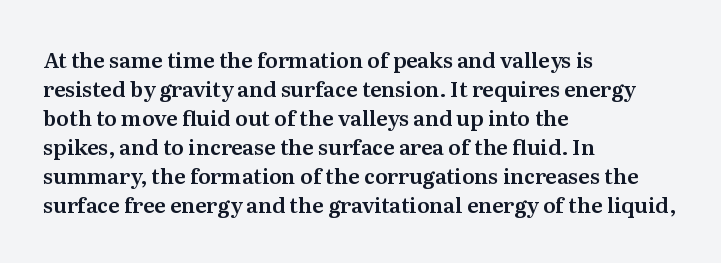
Q: Is the text italic (slanted)? A: No, it is upright.
Q: Is the text underlined? A: No.
Q: How is the paragraph aligned? A: Left-aligned.
Q: Is the spacing between letters normal or unusually wide? A: Normal.
Q: Is the spacing between lines tight, normal or loose? A: Normal.
